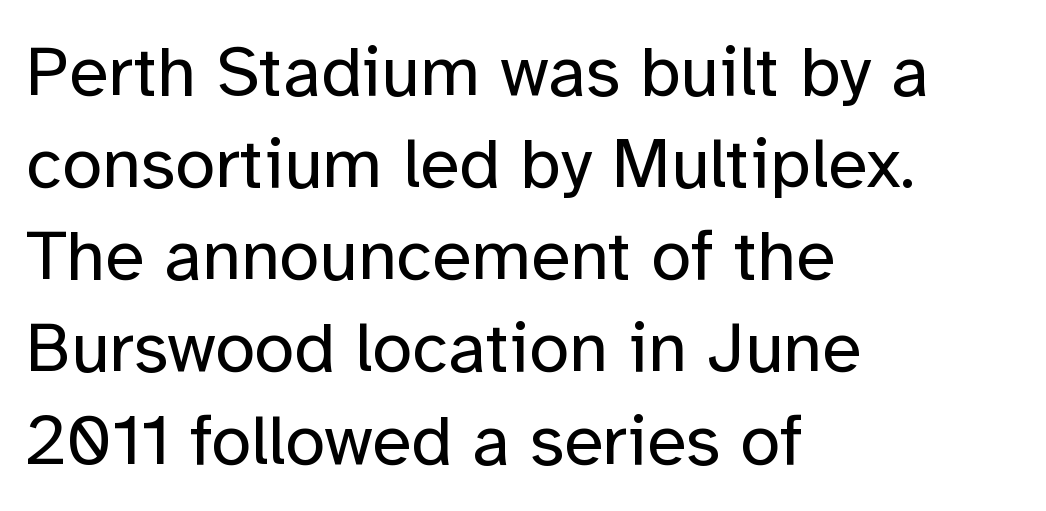
{"serif": "no", "italic": "no", "bold": "no", "weight": "regular", "width": "normal", "stroke_contrast": "low", "x_height": "medium", "monospaced": "no", "underline": "no", "align": "left", "line_spacing": "normal", "line_spacing_ratio": 1.28, "letter_spacing": "normal", "letter_spacing_em": 0.0, "glyph_px": 72}
